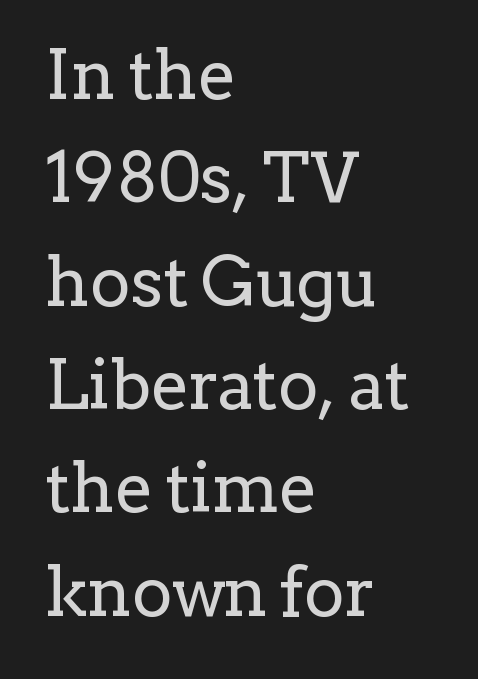
Q: Is the text bold? A: No.
Q: Is the text italic (slanted)? A: No, it is upright.
Q: Is the typeface a serif or a sans-serif typeface? A: Serif.
Q: Is the text underlined? A: No.
Q: How is the paragraph aligned? A: Left-aligned.
Q: Is the spacing between letters normal or unusually wide? A: Normal.
Q: Is the spacing between lines tight, normal or loose? A: Normal.
Q: Width (condensed, normal, or wide)? A: Normal.
Q: Stroke contrast? A: Low.
Q: x-height? A: Medium.
Q: Monospaced? A: No.
